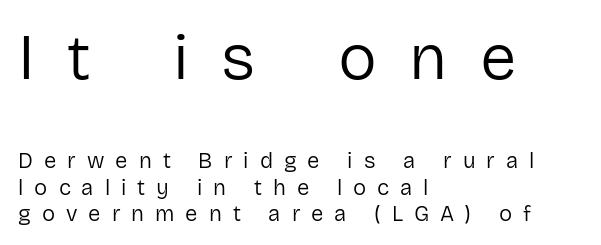
Q: Is the text bold? A: No.
Q: Is the text italic (slanted)? A: No, it is upright.
Q: Is the typeface a serif or a sans-serif typeface? A: Sans-serif.
Q: Is the text underlined? A: No.
Q: How is the paragraph aligned? A: Left-aligned.
Q: Is the spacing between letters normal or unusually wide? A: Unusually wide.
Q: Which block of text is set in a larger size, the first (top) or the second (bottom)? A: The first (top) one.
Q: Width (condensed, normal, or wide)? A: Normal.
Q: Stroke contrast? A: Low.
Q: x-height? A: Medium.
Q: Monospaced? A: No.
